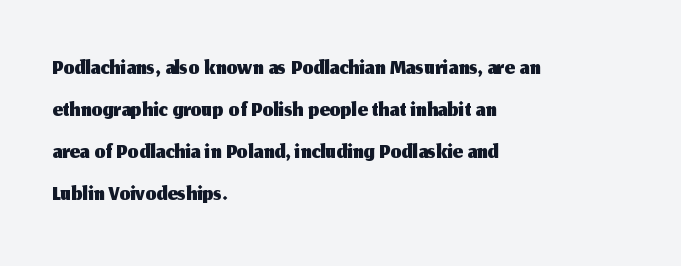
{"serif": "no", "italic": "no", "width": "normal", "stroke_contrast": "medium", "x_height": "medium", "monospaced": "no", "underline": "no", "align": "left", "line_spacing_ratio": 1.2, "letter_spacing": "normal", "letter_spacing_em": 0.0, "glyph_px": 35}
